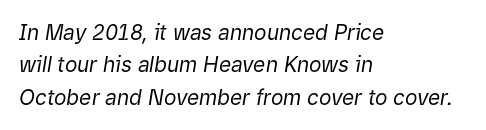
The image shows 21 px text type, italic (leaning right); set left-aligned, normal line spacing (1.54x), normal letter spacing, not underlined.
